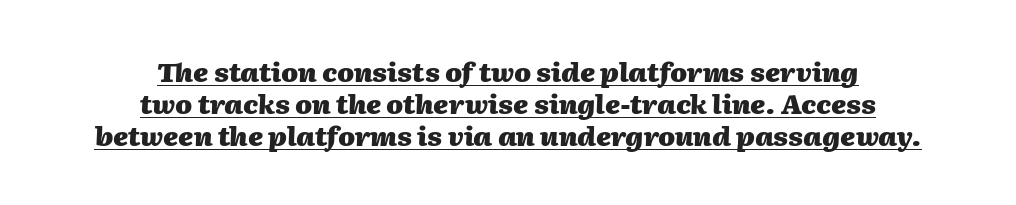
The image shows 27 px bold type, italic (leaning right); set centered, line spacing 1.18x, normal letter spacing, underlined.
